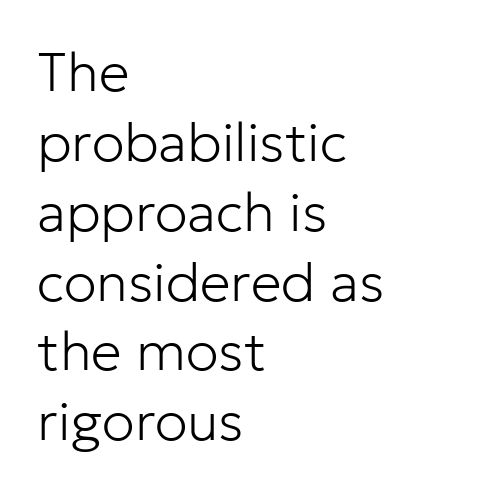
Q: Is the text bold? A: No.
Q: Is the text italic (slanted)? A: No, it is upright.
Q: Is the typeface a serif or a sans-serif typeface? A: Sans-serif.
Q: Is the text underlined? A: No.
Q: How is the paragraph aligned? A: Left-aligned.
Q: Is the spacing between letters normal or unusually wide? A: Normal.
Q: Is the spacing between lines tight, normal or loose? A: Normal.
Q: Width (condensed, normal, or wide)? A: Normal.
Q: Stroke contrast? A: Low.
Q: x-height? A: Medium.
Q: Monospaced? A: No.
